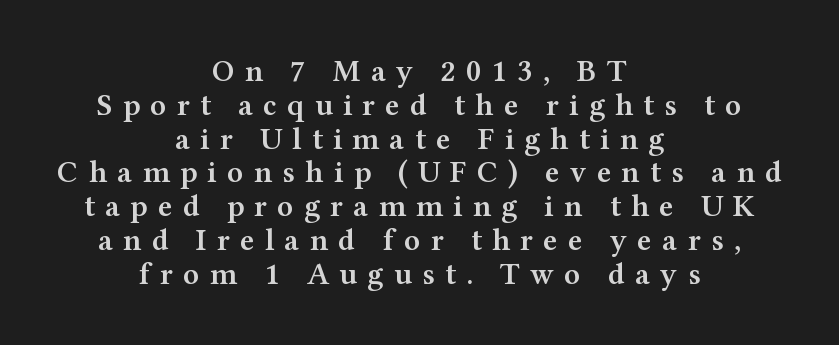
Q: Is the text bold? A: Semi-bold.
Q: Is the text italic (slanted)? A: No, it is upright.
Q: Is the typeface a serif or a sans-serif typeface? A: Serif.
Q: Is the text underlined? A: No.
Q: How is the paragraph aligned? A: Centered.
Q: Is the spacing between letters normal or unusually wide? A: Unusually wide.
Q: Is the spacing between lines tight, normal or loose? A: Tight.
Q: Width (condensed, normal, or wide)? A: Wide.
Q: Stroke contrast? A: Medium.
Q: x-height? A: Medium.
Q: Monospaced? A: No.
